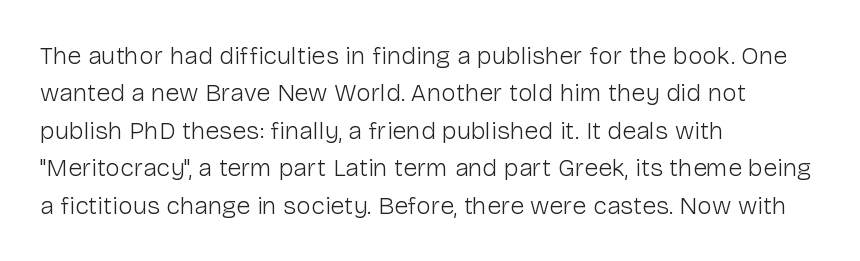
{"italic": "no", "bold": "no", "underline": "no", "align": "left", "line_spacing": "normal", "line_spacing_ratio": 1.5, "letter_spacing": "normal", "letter_spacing_em": 0.0, "glyph_px": 25}
